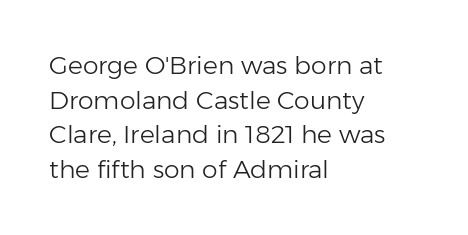
The image shows 25 px text type, upright; set left-aligned, normal line spacing (1.39x), normal letter spacing, not underlined.
